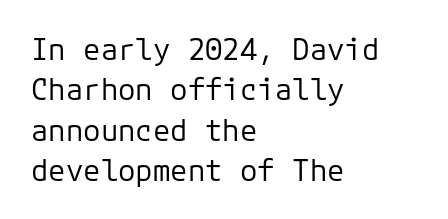
Q: Is the text bold? A: No.
Q: Is the text italic (slanted)? A: No, it is upright.
Q: Is the typeface a serif or a sans-serif typeface? A: Sans-serif.
Q: Is the text underlined? A: No.
Q: How is the paragraph aligned? A: Left-aligned.
Q: Is the spacing between letters normal or unusually wide? A: Normal.
Q: Is the spacing between lines tight, normal or loose? A: Normal.
Q: Width (condensed, normal, or wide)? A: Normal.
Q: Stroke contrast? A: Low.
Q: x-height? A: Medium.
